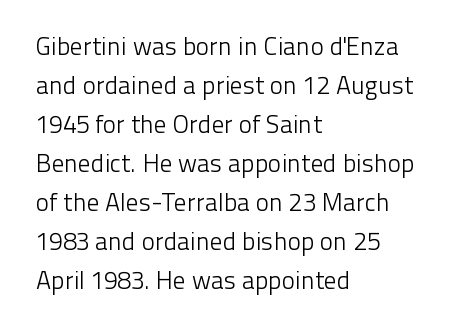
The image shows 25 px text type, upright; set left-aligned, normal line spacing (1.56x), normal letter spacing, not underlined.
